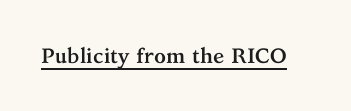
Q: Is the text bold? A: Yes.
Q: Is the text italic (slanted)? A: No, it is upright.
Q: Is the text underlined? A: Yes.
Q: Is the spacing between letters normal or unusually wide? A: Normal.
